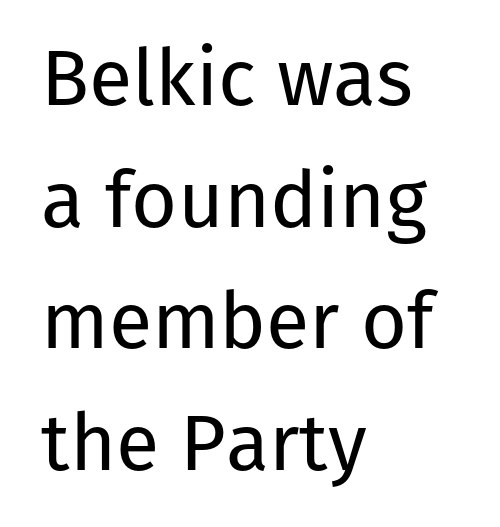
Q: Is the text bold? A: No.
Q: Is the text italic (slanted)? A: No, it is upright.
Q: Is the typeface a serif or a sans-serif typeface? A: Sans-serif.
Q: Is the text underlined? A: No.
Q: How is the paragraph aligned? A: Left-aligned.
Q: Is the spacing between letters normal or unusually wide? A: Normal.
Q: Is the spacing between lines tight, normal or loose? A: Normal.
Q: Width (condensed, normal, or wide)? A: Normal.
Q: Stroke contrast? A: Low.
Q: x-height? A: Medium.
Q: Monospaced? A: No.
